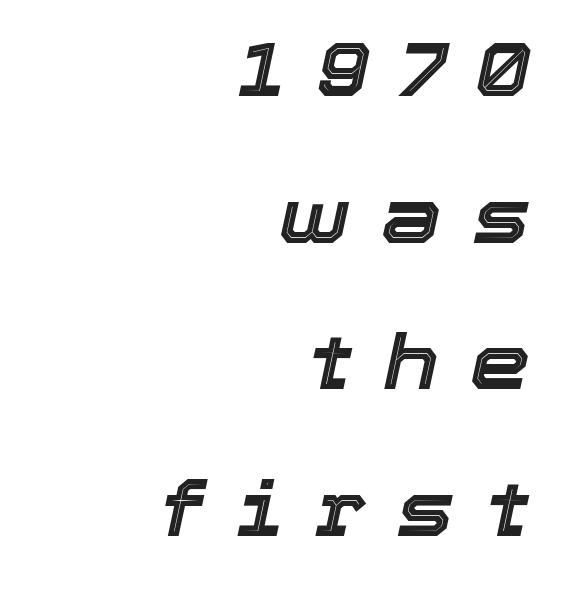
Q: Is the text italic (slanted)? A: Yes, it leans right by about 12 degrees.
Q: Is the text underlined? A: No.
Q: How is the paragraph aligned? A: Right-aligned.
Q: Is the spacing between letters normal or unusually wide? A: Unusually wide.
Q: Is the spacing between lines tight, normal or loose? A: Loose.
Q: Width (condensed, normal, or wide)? A: Normal.
Q: x-height? A: Medium.
Q: Monospaced? A: No.
